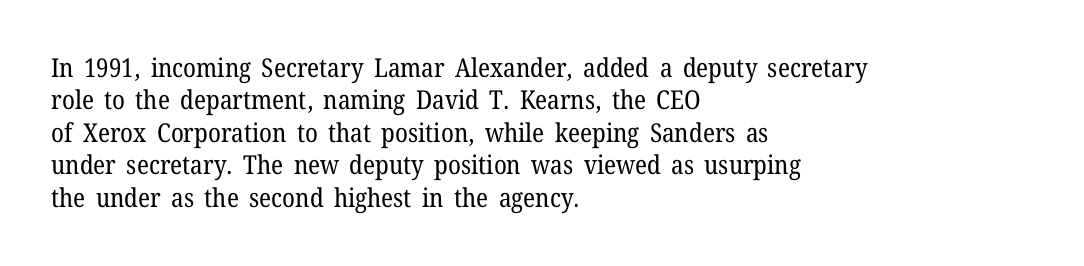
The image shows 26 px text type, upright; set left-aligned, normal line spacing (1.25x), normal letter spacing, not underlined.
